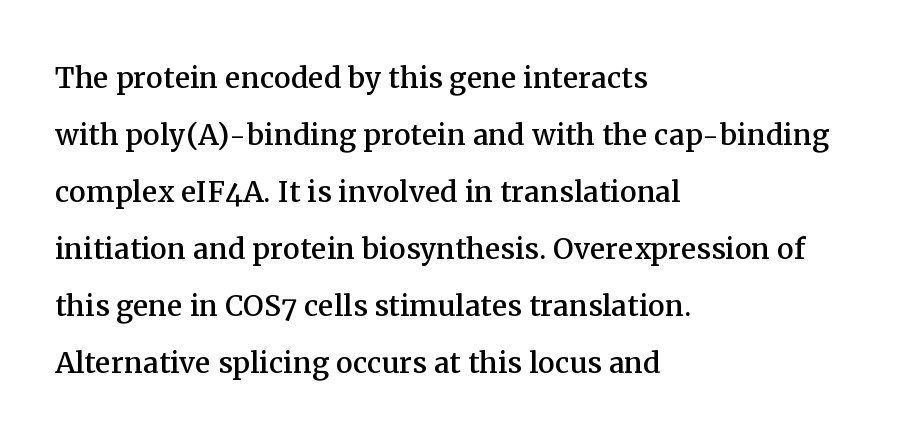
The image shows 38 px serif type, upright; set left-aligned, normal line spacing (1.5x), normal letter spacing, not underlined; medium stroke contrast and a medium x-height.
